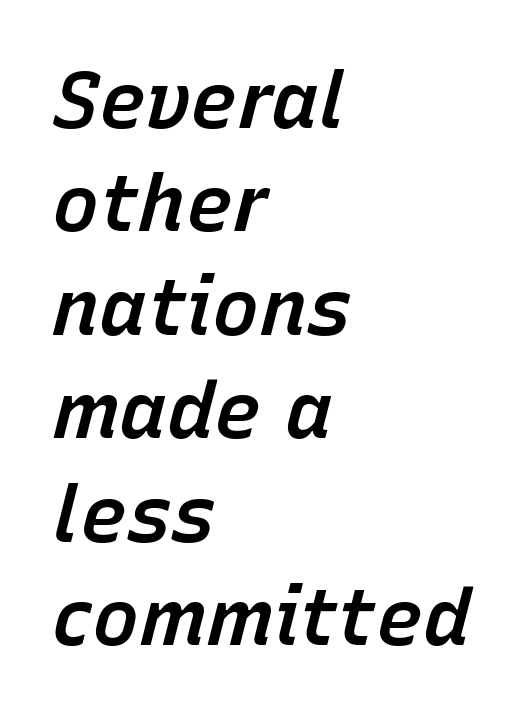
Does the lettering tilt? It does — this is italic. Line starts are locked; line ends wander. Strokes here are thickened, but only to semibold level. A typesetter would call this leading conventional body-copy spacing. The face used here is proportionally spaced, like ordinary book or web type.
